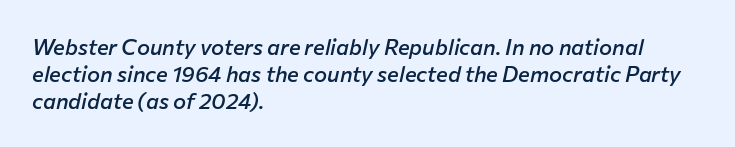
There's an unmistakable incline to the writing here. Quick note: underline off. This sample is left-justified, so line endings fall wherever the words run out. Students, note that the glyphs here touch the page at normal intervals. Weight check: semibold — heavier than regular, not quite bold.
